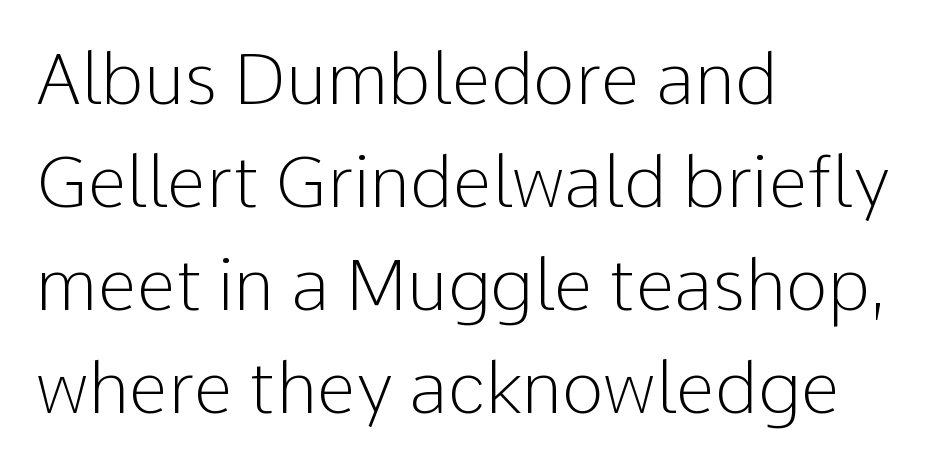
The passage shown is typeset with a sans-serif family. Nothing heavy about these letters — not bold at all. Is the letter spacing exaggerated? No — it looks like the ordinary default. The specimen omits any rule beneath the text block's lines. Every stem runs plumb, perpendicular to the baseline.
